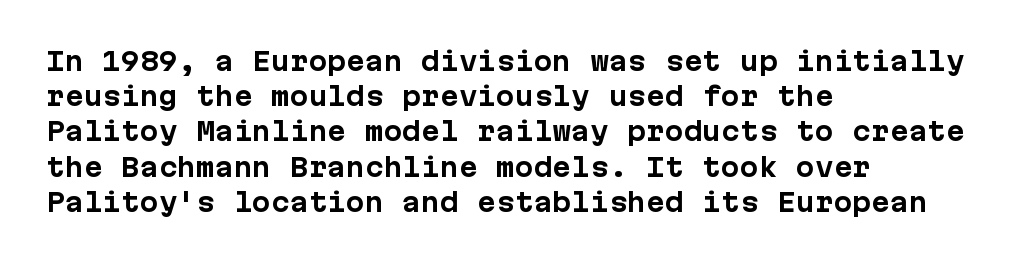
The image shows 25 px bold type, upright; set left-aligned, normal line spacing (1.41x), normal letter spacing, not underlined.
